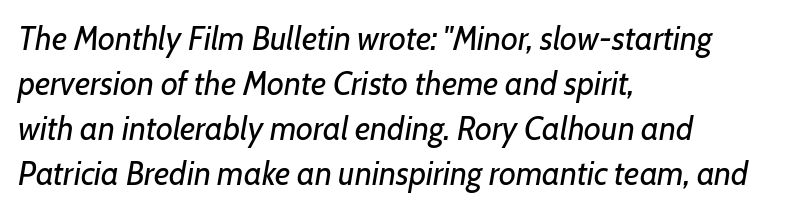
This rendering features lettering with no underline. The glyphs look as if they've been sheared to an angle. All the whitespace from short lines collects on the right. Caption: face not bold, strokes unweighted.
